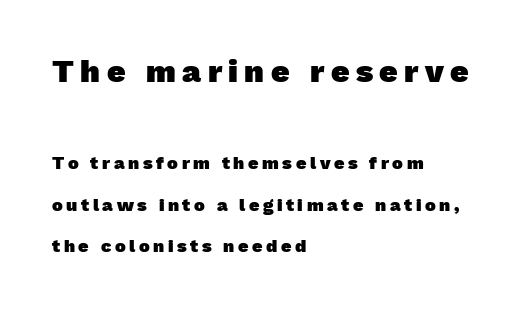
{"serif": "no", "bold": "yes", "weight": "heavy", "width": "normal", "stroke_contrast": "low", "x_height": "medium", "monospaced": "no", "underline": "no", "align": "left", "line_spacing": "loose", "line_spacing_ratio": 2.32, "letter_spacing": "wide", "letter_spacing_em": 0.2, "larger_block": "first", "size_ratio": 1.78, "glyph_px": 32}
